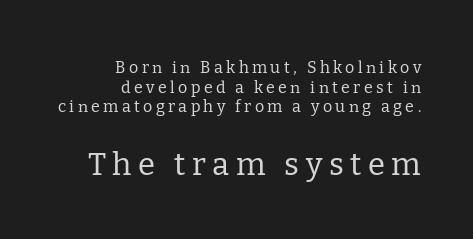
The image shows 31 px regular-weight serif type, upright; set right-aligned, line spacing 1.23x, unusually wide letter spacing (+0.21 em), not underlined; the second (bottom) block is 1.94x larger; low stroke contrast and a medium x-height.
